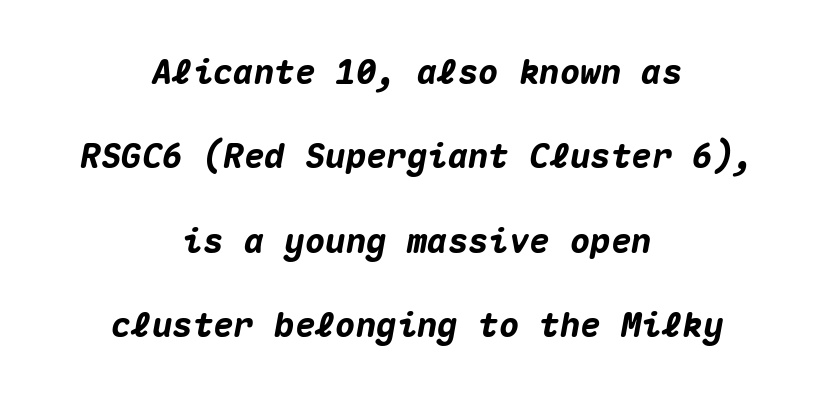
The image shows 34 px heavy type, italic (leaning right), monospaced; set centered, loose line spacing (2.48x), normal letter spacing, not underlined; medium stroke contrast and a medium x-height.
